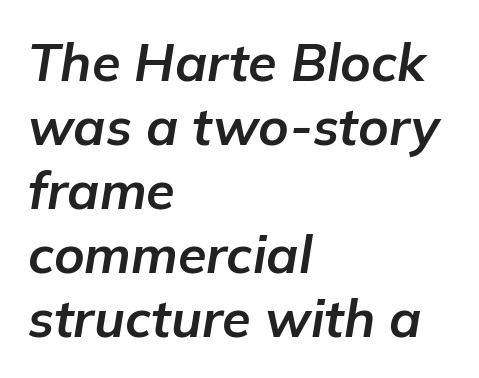
Q: Is the text bold? A: Yes.
Q: Is the text italic (slanted)? A: Yes, it leans right by about 9 degrees.
Q: Is the text underlined? A: No.
Q: How is the paragraph aligned? A: Left-aligned.
Q: Is the spacing between letters normal or unusually wide? A: Normal.
Q: Width (condensed, normal, or wide)? A: Normal.
Q: Stroke contrast? A: Low.
Q: x-height? A: Medium.
Q: Monospaced? A: No.
